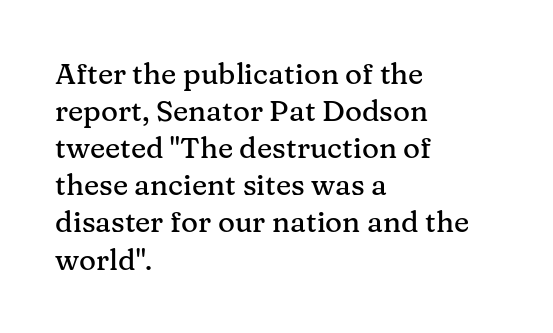
The letters carry serifs — small finishing strokes at the ends of their stems. The type sits square on the baseline with zero lean. The foot of each line stays bare and open. The tracking reads as untouched default to a designer's eye. The setting favours the left margin, as ordinary paragraphs usually do. In terms of leading, this rendering sits right in the middle.
